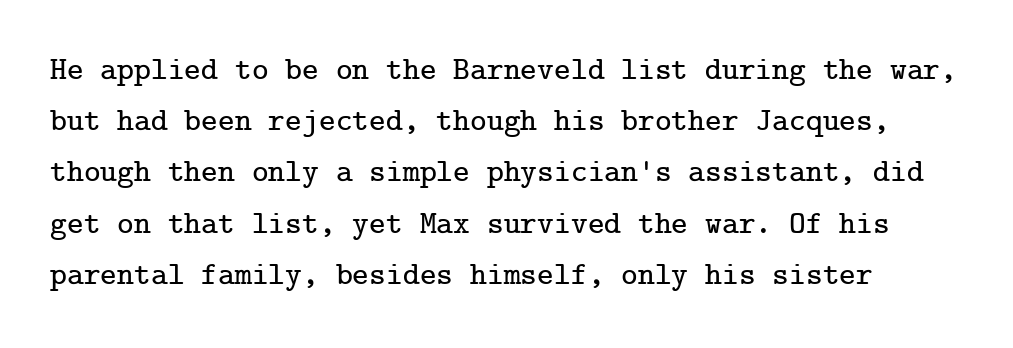
Q: Is the text italic (slanted)? A: No, it is upright.
Q: Is the typeface a serif or a sans-serif typeface? A: Serif.
Q: Is the text underlined? A: No.
Q: Is the spacing between letters normal or unusually wide? A: Normal.
Q: Is the spacing between lines tight, normal or loose? A: Normal.
Q: Width (condensed, normal, or wide)? A: Normal.
Q: Stroke contrast? A: Low.
Q: x-height? A: Medium.
